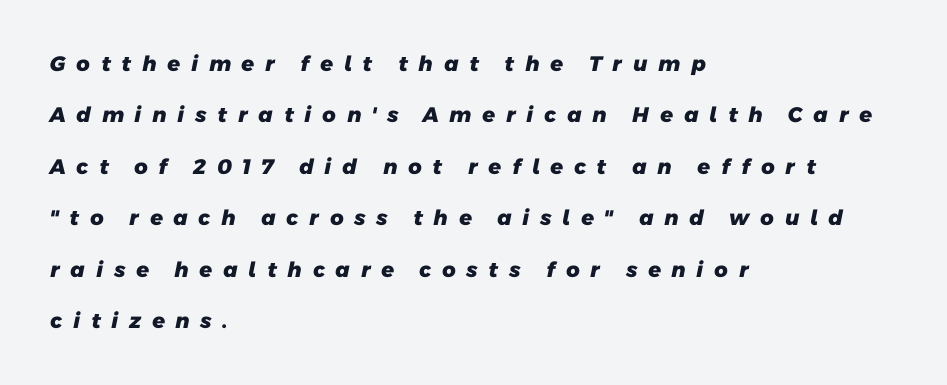
In CSS terms this would be text-align: left. Bare-footed words on every line. Emphasis by weight is at full strength: bold. These lines have a slow, spaced-out rhythm from letter to letter.
